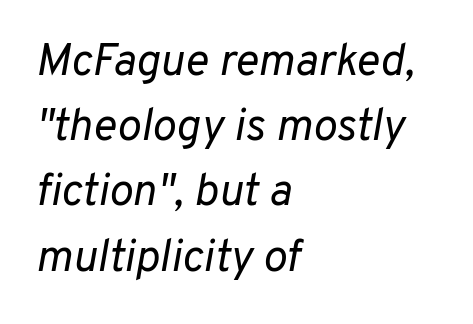
The image shows 45 px regular-weight type, italic (leaning right); set left-aligned, normal line spacing (1.45x), normal letter spacing, not underlined; low stroke contrast and a medium x-height.
